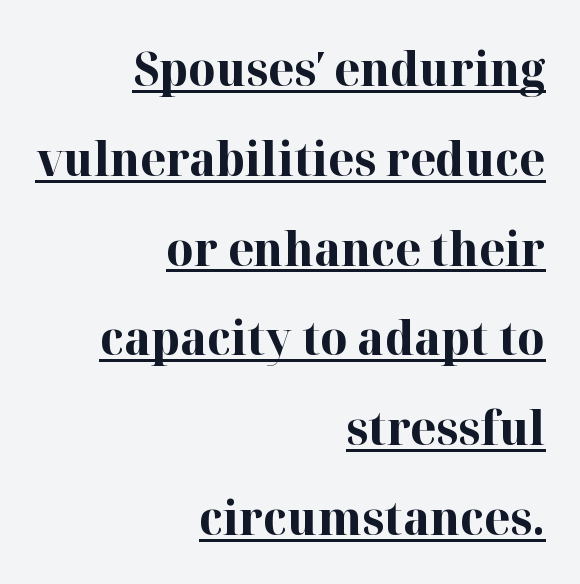
Q: Is the text bold? A: Yes.
Q: Is the text italic (slanted)? A: No, it is upright.
Q: Is the typeface a serif or a sans-serif typeface? A: Serif.
Q: Is the text underlined? A: Yes.
Q: How is the paragraph aligned? A: Right-aligned.
Q: Is the spacing between letters normal or unusually wide? A: Normal.
Q: Is the spacing between lines tight, normal or loose? A: Loose.
Q: Width (condensed, normal, or wide)? A: Normal.
Q: Stroke contrast? A: High.
Q: x-height? A: Medium.
Q: Monospaced? A: No.
